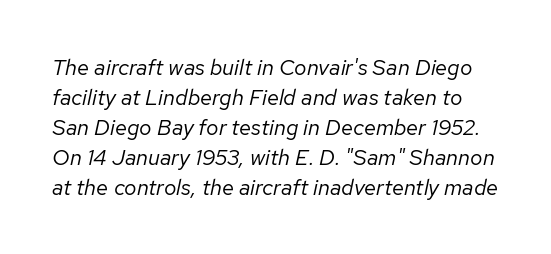
Compared with ordinary roman type, these characters are visibly tilted. How are the letters spaced? Ordinarily, with no added tracking. Stroke thickness stays within the range of a standard reading face or lighter. These lines sit exactly where default settings would place them.
